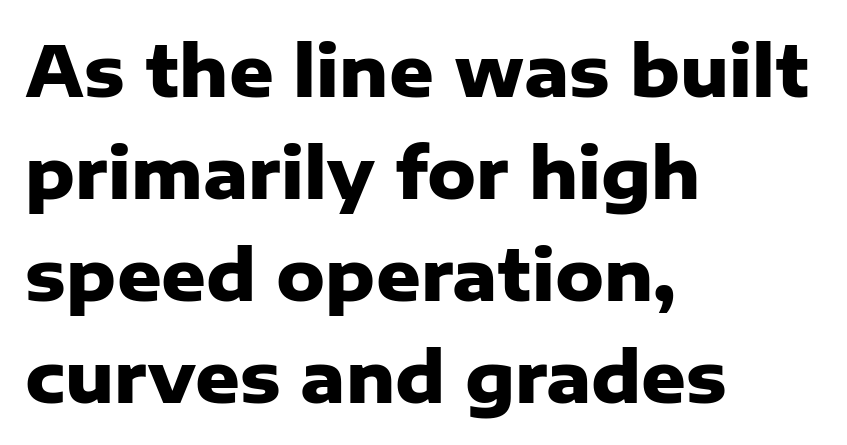
The image shows 69 px heavy sans-serif type, upright; set left-aligned, normal line spacing (1.48x), normal letter spacing, not underlined; low stroke contrast and a medium x-height.
